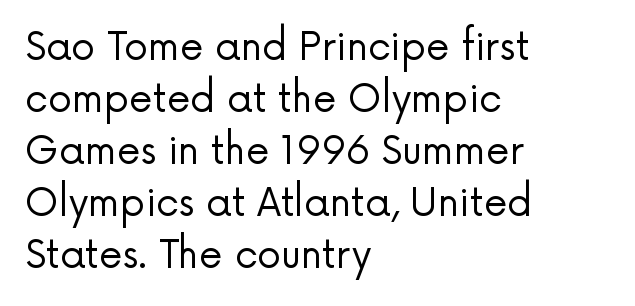
Q: Is the text bold? A: No.
Q: Is the text italic (slanted)? A: No, it is upright.
Q: Is the typeface a serif or a sans-serif typeface? A: Sans-serif.
Q: Is the text underlined? A: No.
Q: How is the paragraph aligned? A: Left-aligned.
Q: Is the spacing between letters normal or unusually wide? A: Normal.
Q: Is the spacing between lines tight, normal or loose? A: Normal.
Q: Width (condensed, normal, or wide)? A: Normal.
Q: Stroke contrast? A: Low.
Q: x-height? A: Medium.
Q: Monospaced? A: No.
